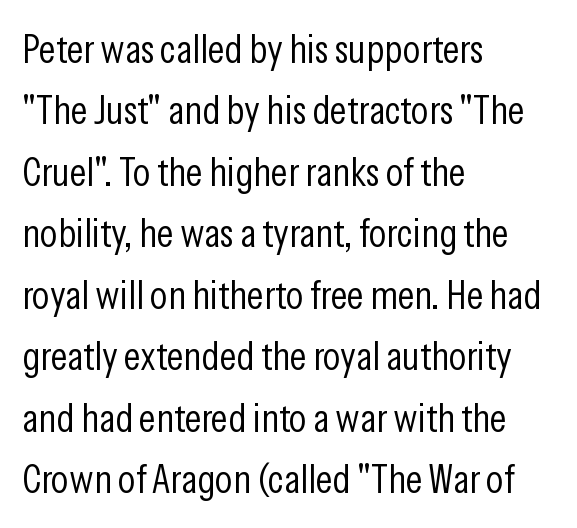
{"serif": "no", "italic": "no", "bold": "no", "weight": "light", "width": "condensed", "stroke_contrast": "low", "x_height": "medium", "monospaced": "no", "underline": "no", "align": "left", "line_spacing": "normal", "line_spacing_ratio": 1.5, "letter_spacing": "normal", "letter_spacing_em": 0.0, "glyph_px": 41}
